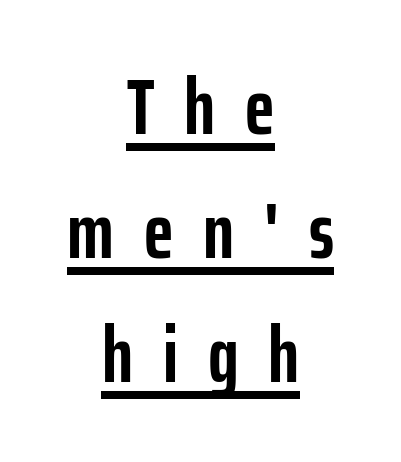
The image shows 79 px semibold, condensed sans-serif type, upright; set centered, normal line spacing (1.57x), unusually wide letter spacing (+0.38 em), underlined; low stroke contrast and a medium x-height.
